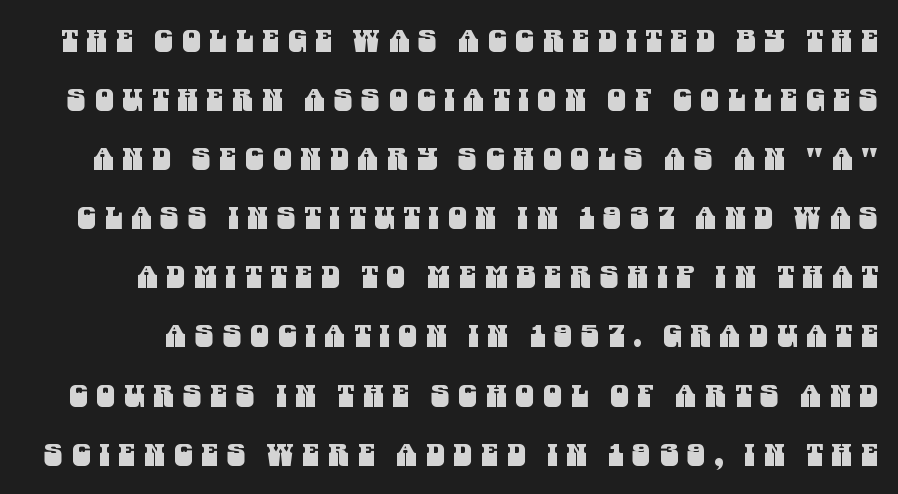
{"serif": "no", "width": "condensed", "stroke_contrast": "medium", "x_height": "large", "monospaced": "no", "underline": "no", "line_spacing": "loose", "line_spacing_ratio": 1.97, "letter_spacing": "wide", "letter_spacing_em": 0.29, "glyph_px": 30}
